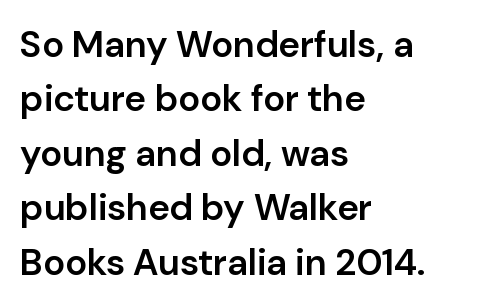
The passage shown is typed in a proportional face where columns would drift. The glyphs are unaccompanied by any horizontal stroke below them. Stroke terminals: plain, sans-serif. A classic flush-left, rag-right setting is used for this passage. The face used here is rendered with its standard letterfit. Leading: standard.
